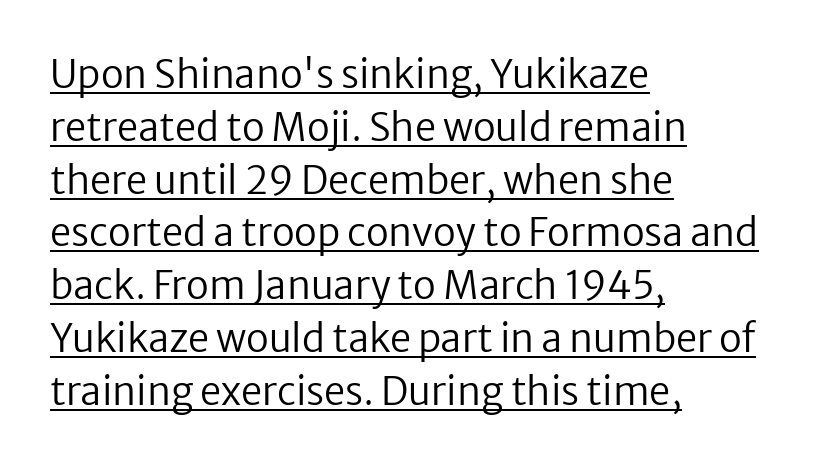
Q: Is the text bold? A: No.
Q: Is the text italic (slanted)? A: No, it is upright.
Q: Is the typeface a serif or a sans-serif typeface? A: Sans-serif.
Q: Is the text underlined? A: Yes.
Q: How is the paragraph aligned? A: Left-aligned.
Q: Is the spacing between letters normal or unusually wide? A: Normal.
Q: Is the spacing between lines tight, normal or loose? A: Normal.
Q: Width (condensed, normal, or wide)? A: Normal.
Q: Stroke contrast? A: Low.
Q: x-height? A: Medium.
Q: Monospaced? A: No.
